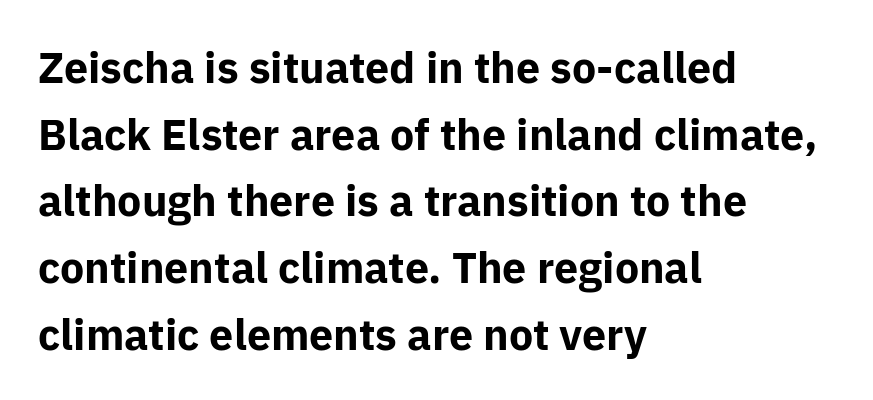
Q: Is the text bold? A: Yes.
Q: Is the text italic (slanted)? A: No, it is upright.
Q: Is the typeface a serif or a sans-serif typeface? A: Sans-serif.
Q: Is the text underlined? A: No.
Q: How is the paragraph aligned? A: Left-aligned.
Q: Is the spacing between letters normal or unusually wide? A: Normal.
Q: Is the spacing between lines tight, normal or loose? A: Normal.
Q: Width (condensed, normal, or wide)? A: Normal.
Q: Stroke contrast? A: Low.
Q: x-height? A: Medium.
Q: Monospaced? A: No.
